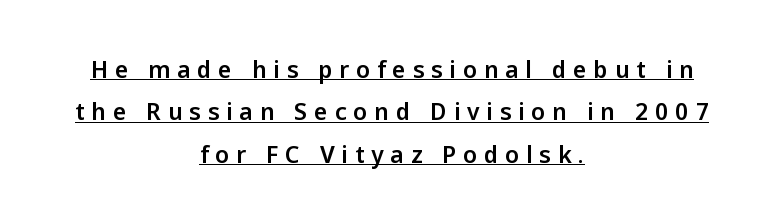
The image shows 23 px text type, upright; set centered, line spacing 1.84x, unusually wide letter spacing (+0.3 em), underlined.
